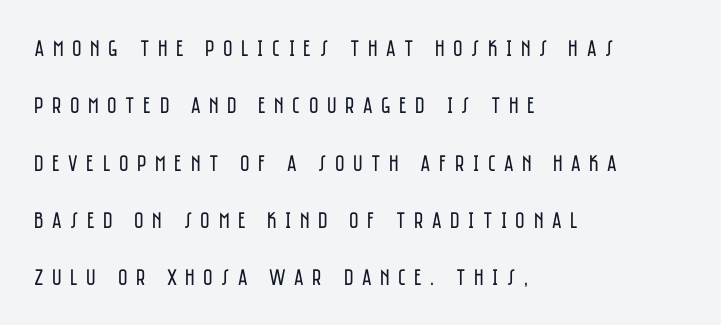
{"italic": "no", "bold": "no", "underline": "no", "align": "left", "line_spacing": "loose", "line_spacing_ratio": 2.49, "letter_spacing": "wide", "letter_spacing_em": 0.37, "glyph_px": 23}
